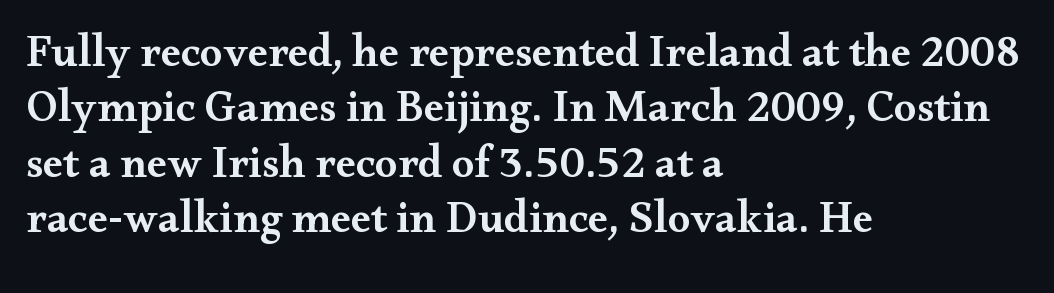
I'd call this a serif setting — the letters wear small feet. Is the letter spacing exaggerated? No — it looks like the ordinary default. Strokes here are thickened, but only to semibold level. Notice how the passage keeps a crisp vertical edge on the left only.
